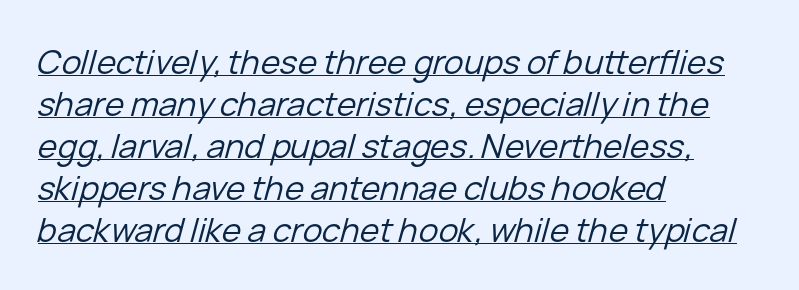
Q: Is the text bold? A: No.
Q: Is the text italic (slanted)? A: Yes, it leans right by about 15 degrees.
Q: Is the text underlined? A: Yes.
Q: How is the paragraph aligned? A: Left-aligned.
Q: Is the spacing between letters normal or unusually wide? A: Normal.
Q: Is the spacing between lines tight, normal or loose? A: Normal.
Q: Width (condensed, normal, or wide)? A: Normal.
Q: Stroke contrast? A: Low.
Q: x-height? A: Medium.
Q: Monospaced? A: No.
